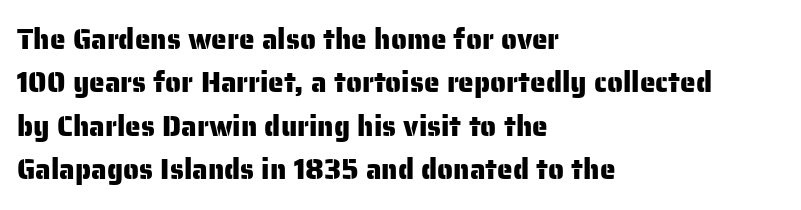
Characters remain perfectly vertical along every line. Looks like regular typesetting: each glyph gets only the width it needs. Stroke terminals: plain, sans-serif. The line-height multiplier appears to be the usual default.
